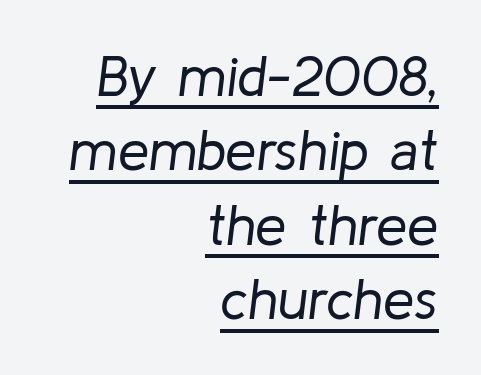
{"italic": "yes", "lean": "right", "slant_degrees": 8, "bold": "no", "weight": "regular", "width": "normal", "stroke_contrast": "low", "x_height": "medium", "monospaced": "no", "underline": "yes", "align": "right", "line_spacing": "normal", "line_spacing_ratio": 1.33, "letter_spacing": "normal", "letter_spacing_em": 0.0, "glyph_px": 56}
